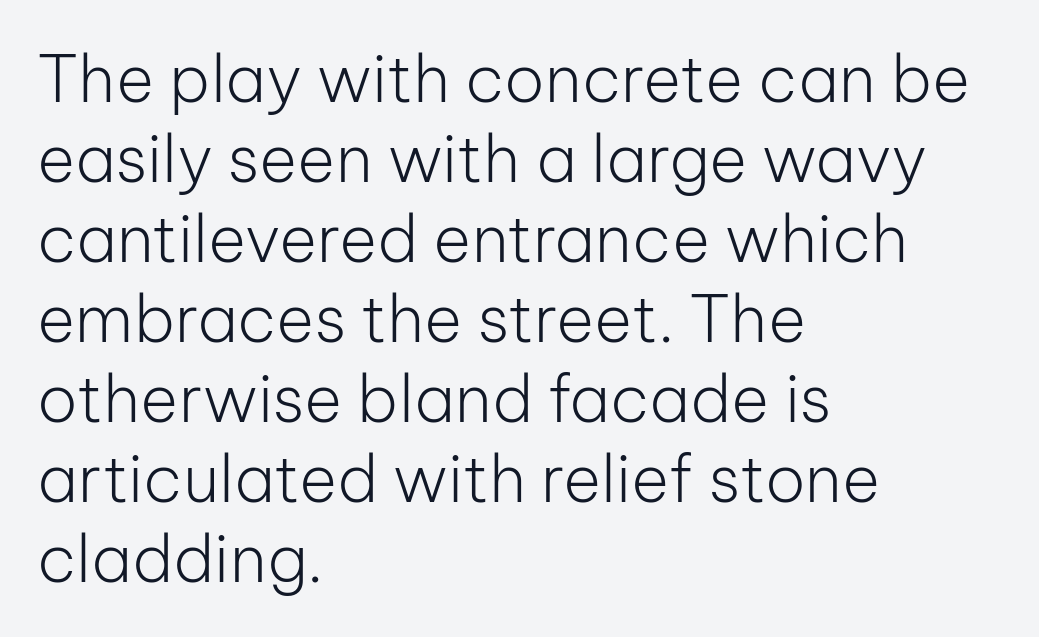
The gaps between neighbouring characters are ordinary and unremarkable. Letterform terminals end flat and unadorned throughout the passage. Varying glyph widths throughout — classic text-font behaviour. The characters are drawn with everyday or finer stroke widths.
